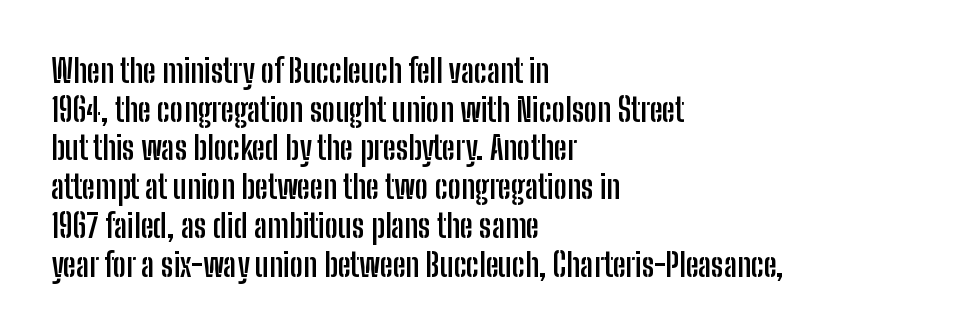
{"serif": "no", "italic": "no", "bold": "yes", "weight": "semibold", "width": "condensed", "stroke_contrast": "low", "x_height": "medium", "monospaced": "no", "underline": "no", "align": "left", "line_spacing_ratio": 1.21, "letter_spacing": "normal", "letter_spacing_em": 0.0, "glyph_px": 32}
